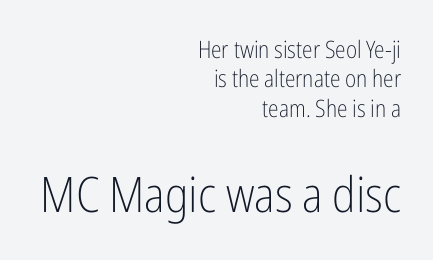
Compared with a typical body face, this is equally light or lighter still. When letters stand straight like this, we call the style roman or upright. In this sample the second text group is rendered at the bigger scale. Here the glyphs are tracked normally, forming tight word shapes. Bare-footed words on every line.
